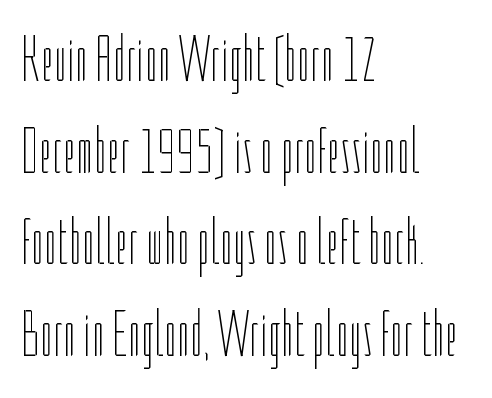
Q: Is the text bold? A: No.
Q: Is the text italic (slanted)? A: No, it is upright.
Q: Is the text underlined? A: No.
Q: How is the paragraph aligned? A: Left-aligned.
Q: Is the spacing between letters normal or unusually wide? A: Normal.
Q: Is the spacing between lines tight, normal or loose? A: Normal.
Q: Width (condensed, normal, or wide)? A: Condensed.
Q: Stroke contrast? A: Low.
Q: x-height? A: Medium.
Q: Monospaced? A: No.
